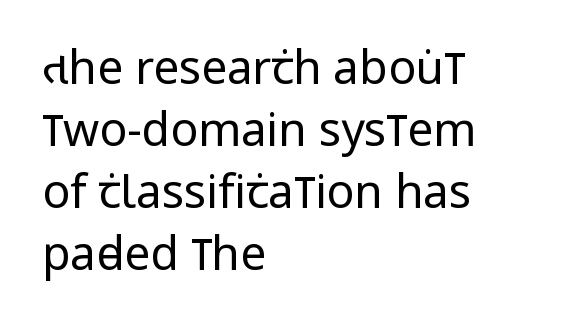
Do the characters align in a grid? No, the font is proportional. The letterforms sit shoulder to shoulder at normal distance. Reading down the column, the eye jumps a familiar distance to each next line. Compared with a typical body face, this is equally light or lighter still. Descenders are the only things crossing below the line.
